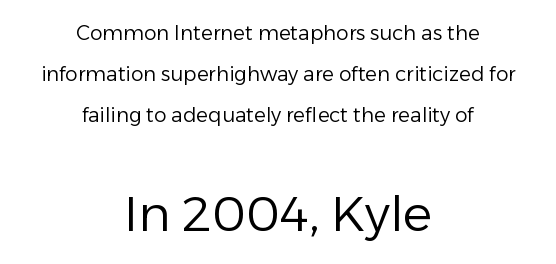
Alignment: centered. Descenders are the only things crossing below the line. The lines are spread far apart with generous leading. Look at the tracking — it's just the regular setting, nothing added. Compared with a typical body face, this is equally light or lighter still. You can tell it's not italic because the verticals are truly vertical.
